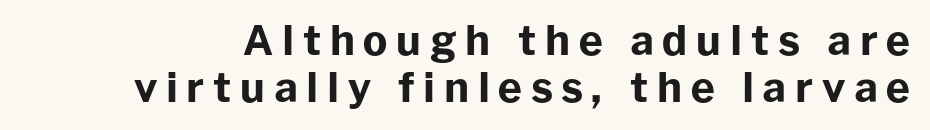
{"serif": "no", "italic": "no", "bold": "yes", "weight": "bold", "width": "normal", "stroke_contrast": "low", "x_height": "medium", "monospaced": "no", "underline": "no", "line_spacing": "tight", "line_spacing_ratio": 1.15, "letter_spacing": "wide", "letter_spacing_em": 0.21, "glyph_px": 41}
